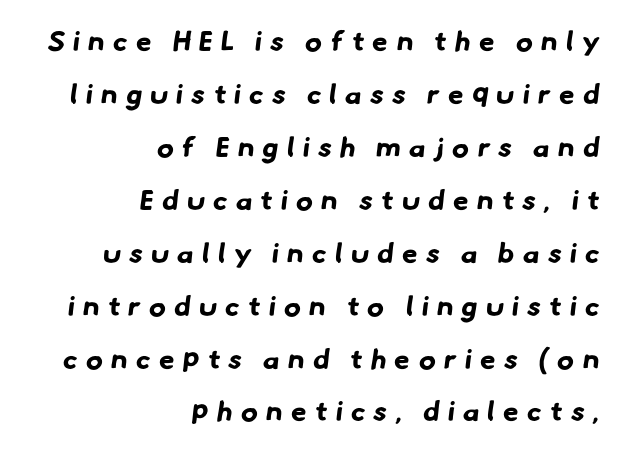
{"serif": "no", "bold": "yes", "weight": "bold", "width": "normal", "stroke_contrast": "low", "x_height": "small", "monospaced": "no", "underline": "no", "align": "right", "line_spacing_ratio": 1.89, "letter_spacing": "wide", "letter_spacing_em": 0.3, "glyph_px": 28}
